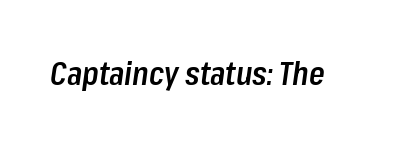
This sample uses plain, unmodified letter spacing. Heft: intermediate — a semibold. Does the lettering tilt? It does — this is italic. The gap between lines stays unmarked. These lines are rendered in a variable-pitch font.
